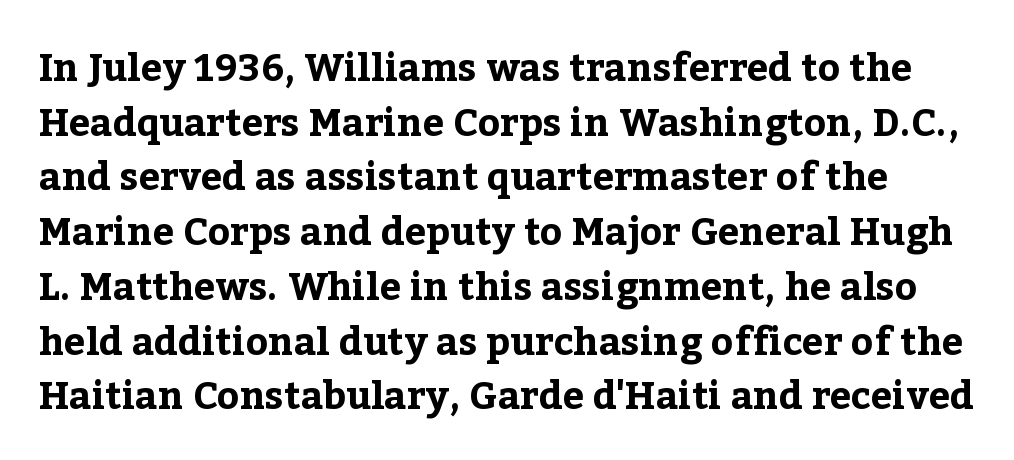
{"serif": "yes", "italic": "no", "bold": "yes", "weight": "bold", "width": "normal", "stroke_contrast": "low", "x_height": "medium", "monospaced": "no", "underline": "no", "line_spacing": "normal", "line_spacing_ratio": 1.44, "letter_spacing": "normal", "letter_spacing_em": 0.0, "glyph_px": 38}
